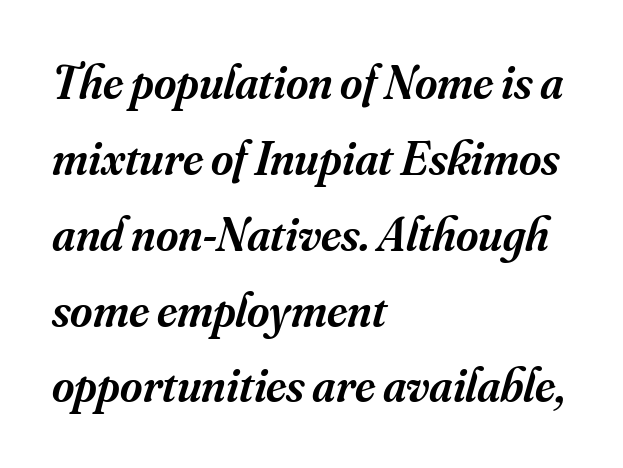
Letterform terminals end in serifs throughout the passage. Designer's note — italics engaged. Decoration check: the copy has no underline. Stroke thickness is moderately raised; the sample reads as semibold.
